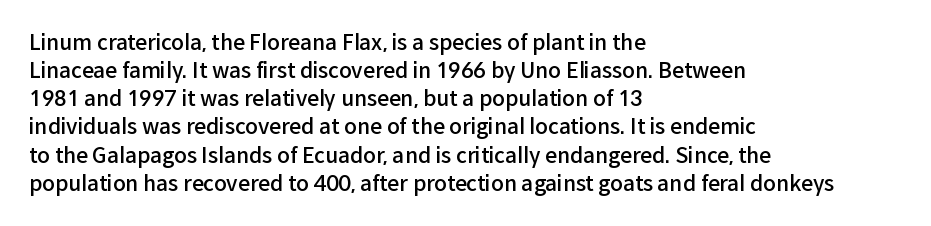
The axis of the letterforms is exactly vertical. The block of text has a typical density, with ordinary space between rows. Plain, unruled lines of type. Slightly chunky letters — semibold, I'd say, not full bold. Left-aligned paragraph, ragged on the right.
